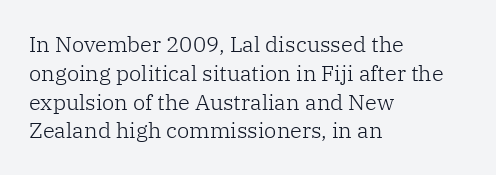
No extra ink here — the face is not bold. The ragged edge is on the right, which tells us the setting is flush left. Decoration check: the copy has no underline. Between one letter and the next there's only the usual sliver of space. No italicization has been applied; the sample stays upright. Successive baselines arrive at the customary interval.
